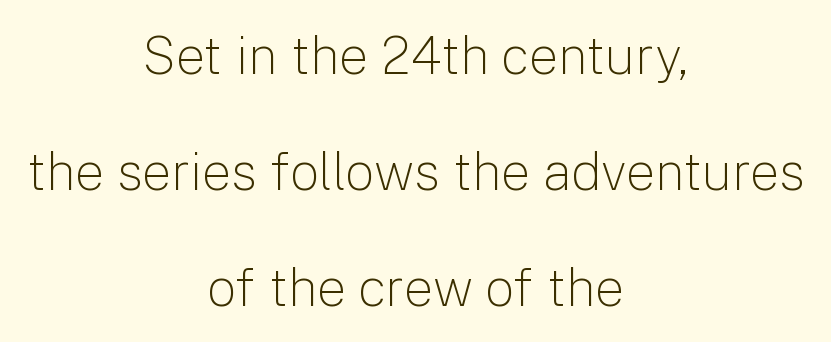
The image shows 52 px light sans-serif type, upright; set centered, loose line spacing (2.23x), normal letter spacing, not underlined; low stroke contrast and a medium x-height.
